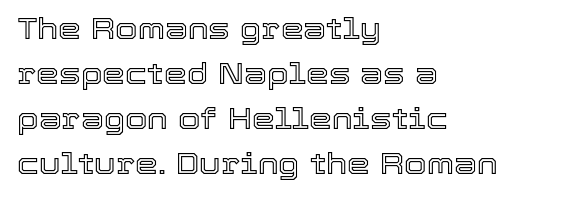
Q: Is the text italic (slanted)? A: No, it is upright.
Q: Is the text underlined? A: No.
Q: How is the paragraph aligned? A: Left-aligned.
Q: Is the spacing between letters normal or unusually wide? A: Normal.
Q: Is the spacing between lines tight, normal or loose? A: Normal.
Q: Width (condensed, normal, or wide)? A: Normal.
Q: x-height? A: Medium.
Q: Monospaced? A: No.
